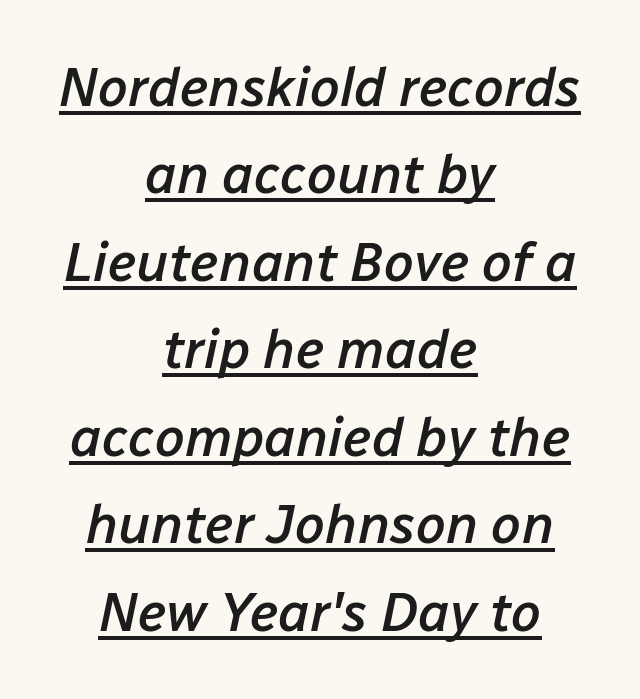
{"italic": "yes", "lean": "right", "slant_degrees": 12, "bold": "semi", "weight": "semibold", "width": "normal", "stroke_contrast": "low", "x_height": "medium", "monospaced": "no", "underline": "yes", "align": "center", "line_spacing": "normal", "line_spacing_ratio": 1.62, "letter_spacing": "normal", "letter_spacing_em": 0.0, "glyph_px": 54}
